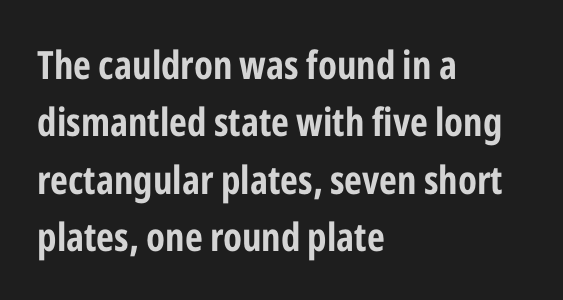
Q: Is the text italic (slanted)? A: No, it is upright.
Q: Is the typeface a serif or a sans-serif typeface? A: Sans-serif.
Q: Is the text underlined? A: No.
Q: How is the paragraph aligned? A: Left-aligned.
Q: Is the spacing between letters normal or unusually wide? A: Normal.
Q: Is the spacing between lines tight, normal or loose? A: Normal.
Q: Width (condensed, normal, or wide)? A: Condensed.
Q: Stroke contrast? A: Low.
Q: x-height? A: Medium.
Q: Monospaced? A: No.
